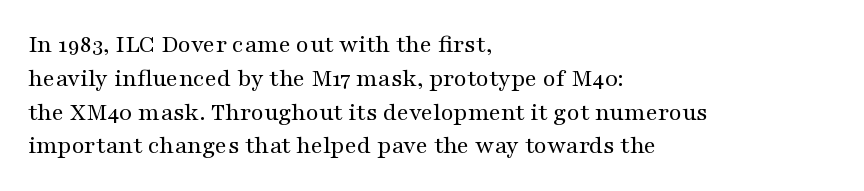
The image shows 26 px text type, upright; set left-aligned, normal line spacing (1.3x), normal letter spacing, not underlined.
